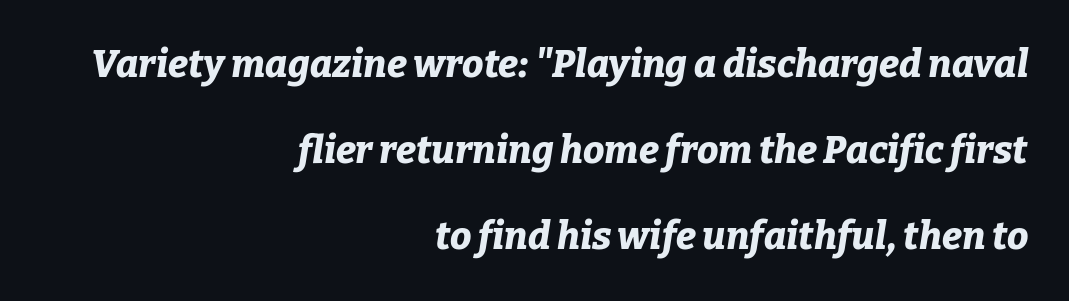
{"italic": "yes", "lean": "right", "slant_degrees": 9, "bold": "yes", "weight": "bold", "width": "normal", "stroke_contrast": "low", "x_height": "medium", "monospaced": "no", "underline": "no", "align": "right", "line_spacing": "loose", "line_spacing_ratio": 2.26, "letter_spacing": "normal", "letter_spacing_em": 0.0, "glyph_px": 38}
